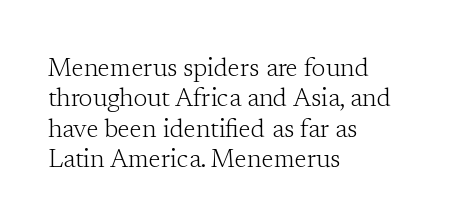
The image shows 25 px text type, upright; set left-aligned, line spacing 1.22x, normal letter spacing, not underlined.
